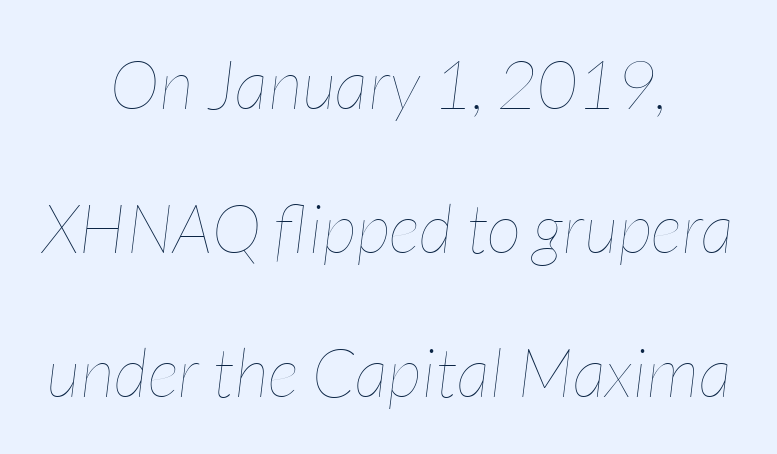
The image shows 68 px thin, condensed type, italic (leaning right); set centered, loose line spacing (2.12x), normal letter spacing, not underlined; low stroke contrast and a medium x-height.
